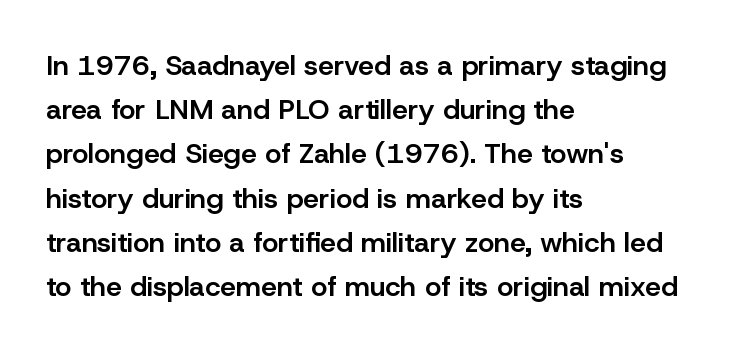
The image shows 28 px semibold sans-serif type, upright; set left-aligned, normal line spacing (1.58x), normal letter spacing, not underlined; low stroke contrast and a medium x-height.
